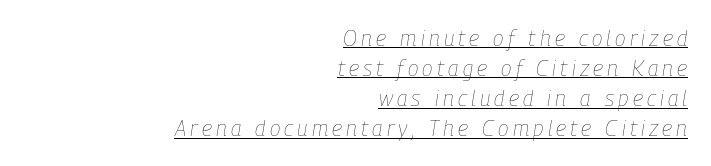
Q: Is the text bold? A: No.
Q: Is the text italic (slanted)? A: Yes, it leans right by about 9 degrees.
Q: Is the text underlined? A: Yes.
Q: How is the paragraph aligned? A: Right-aligned.
Q: Is the spacing between lines tight, normal or loose? A: Normal.
